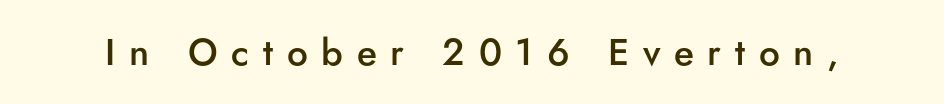
The image shows 37 px semibold sans-serif type, upright; set unusually wide letter spacing (+0.37 em), not underlined; low stroke contrast and a small x-height.
